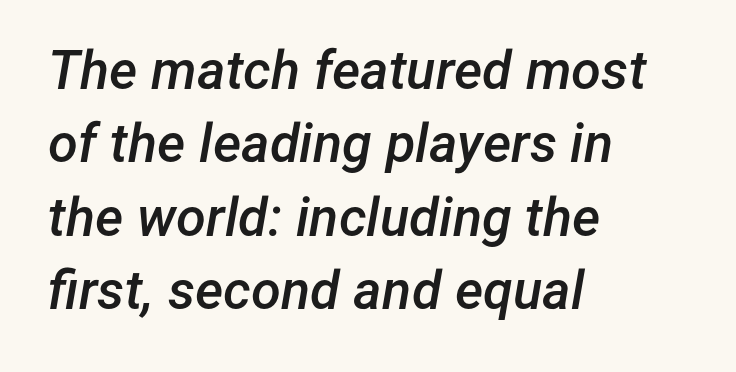
Short note: letters normally spaced. The gap between lines stays unmarked. Short and long lines alike share a common starting point at left. This sample keeps an unexceptional amount of space between lines. If you drew a line through each stem, it would be angled. Note the varied advance widths — an 'i' is clearly narrower than an 'm'.
